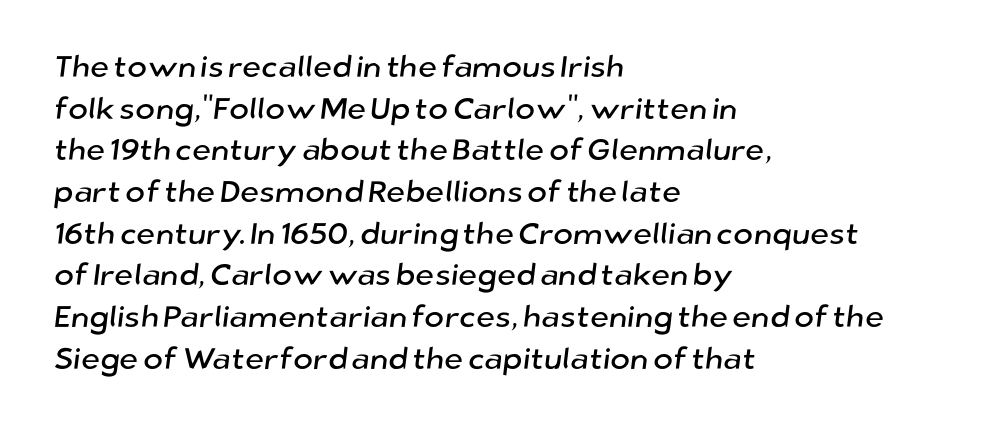
The image shows 30 px sans-serif type; set left-aligned, normal line spacing (1.39x), normal letter spacing, not underlined; low stroke contrast and a medium x-height.
